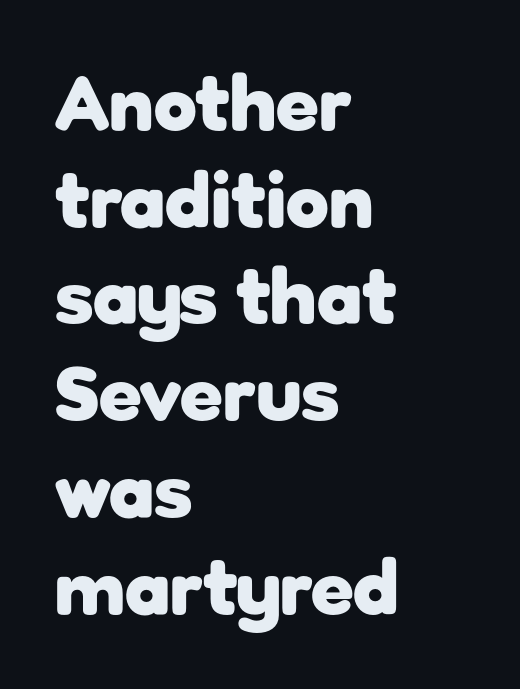
Q: Is the text bold? A: Yes.
Q: Is the text italic (slanted)? A: No, it is upright.
Q: Is the typeface a serif or a sans-serif typeface? A: Sans-serif.
Q: Is the text underlined? A: No.
Q: How is the paragraph aligned? A: Left-aligned.
Q: Is the spacing between letters normal or unusually wide? A: Normal.
Q: Width (condensed, normal, or wide)? A: Normal.
Q: Stroke contrast? A: Low.
Q: x-height? A: Medium.
Q: Monospaced? A: No.
